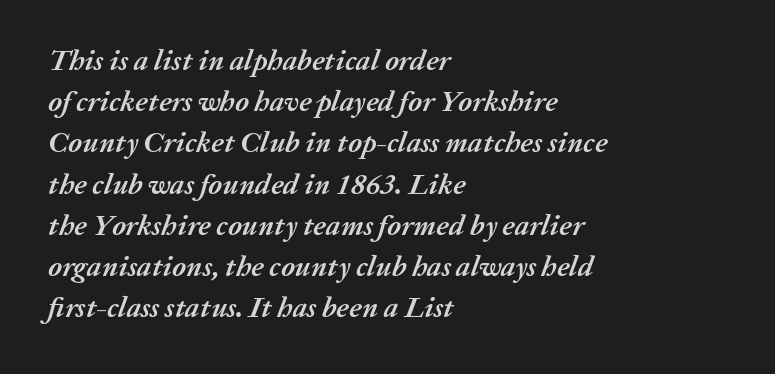
The image shows 29 px semibold type, italic (leaning right); set left-aligned, normal line spacing (1.42x), normal letter spacing, not underlined; medium stroke contrast and a medium x-height.
